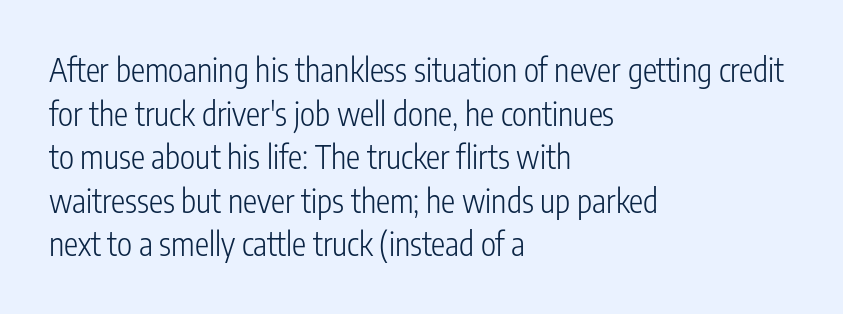
Q: Is the text bold? A: No.
Q: Is the text italic (slanted)? A: No, it is upright.
Q: Is the typeface a serif or a sans-serif typeface? A: Sans-serif.
Q: Is the text underlined? A: No.
Q: How is the paragraph aligned? A: Left-aligned.
Q: Is the spacing between letters normal or unusually wide? A: Normal.
Q: Is the spacing between lines tight, normal or loose? A: Normal.
Q: Width (condensed, normal, or wide)? A: Condensed.
Q: Stroke contrast? A: Low.
Q: x-height? A: Medium.
Q: Monospaced? A: No.
